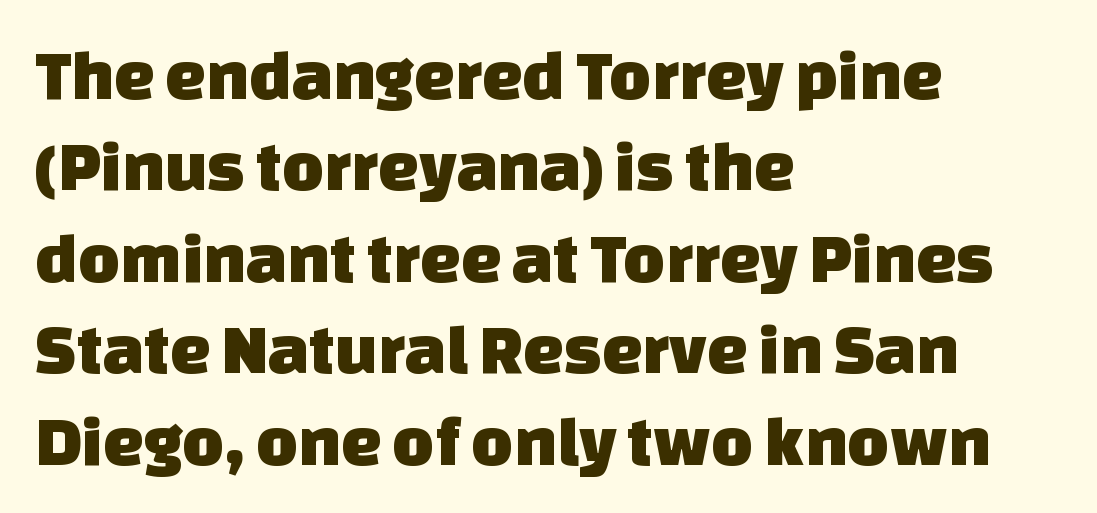
{"serif": "no", "width": "normal", "stroke_contrast": "low", "x_height": "large", "monospaced": "no", "underline": "no", "align": "left", "line_spacing": "normal", "line_spacing_ratio": 1.27, "letter_spacing": "normal", "letter_spacing_em": 0.0, "glyph_px": 72}
